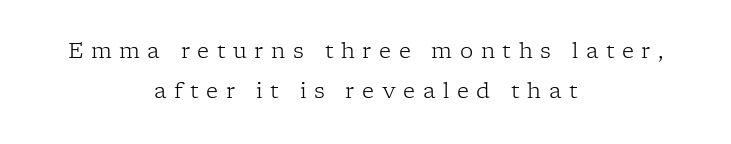
{"italic": "no", "bold": "no", "underline": "no", "align": "center", "line_spacing": "loose", "line_spacing_ratio": 1.9, "letter_spacing": "wide", "letter_spacing_em": 0.36, "glyph_px": 21}
